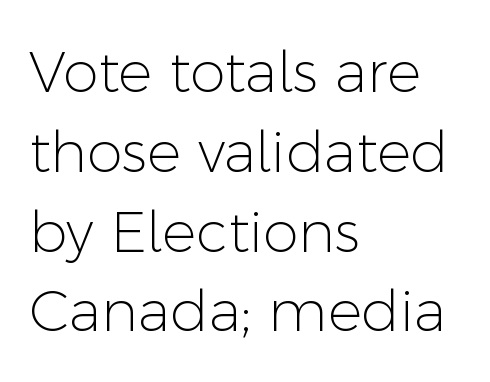
The image shows 57 px light sans-serif type, upright; set left-aligned, normal line spacing (1.4x), normal letter spacing, not underlined; low stroke contrast and a medium x-height.
